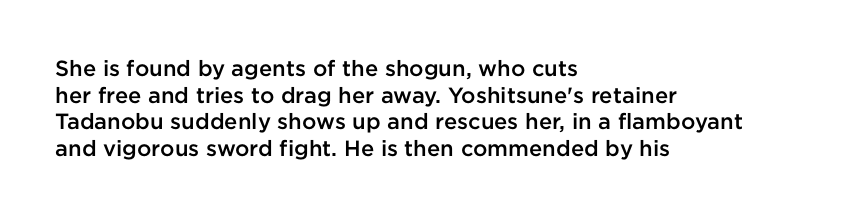
Q: Is the text bold? A: Semi-bold.
Q: Is the text italic (slanted)? A: No, it is upright.
Q: Is the text underlined? A: No.
Q: How is the paragraph aligned? A: Left-aligned.
Q: Is the spacing between letters normal or unusually wide? A: Normal.
